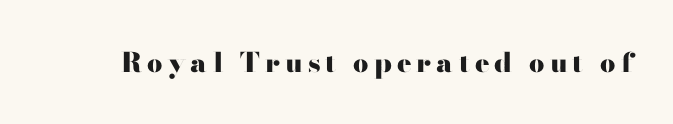
Q: Is the text bold? A: Yes.
Q: Is the text italic (slanted)? A: No, it is upright.
Q: Is the text underlined? A: No.
